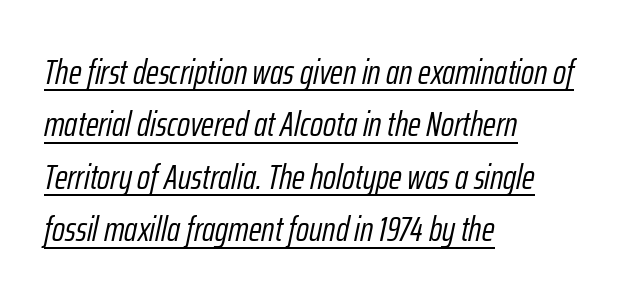
The image shows 35 px light, condensed type, italic (leaning right); set left-aligned, normal line spacing (1.5x), normal letter spacing, underlined; low stroke contrast and a medium x-height.
